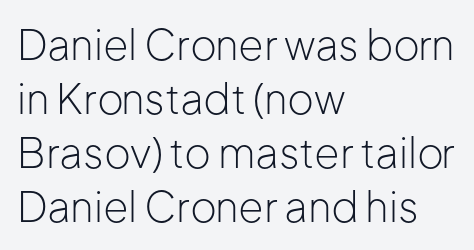
The face used here is proportionally spaced, like ordinary book or web type. Words float on clear page, feet unadorned. I'd call this a sans setting — the letters go barefoot. Tall strokes in this sample are plumb rather than angled. The face looks like a standard text weight, possibly lighter.
